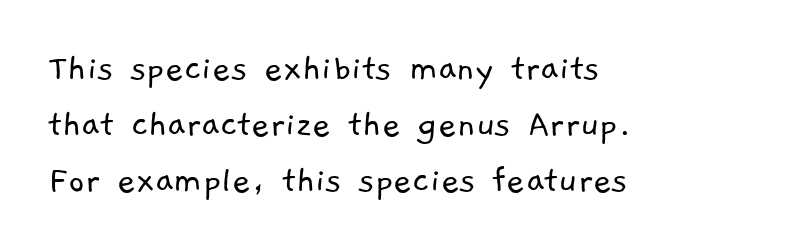
Q: Is the text bold? A: No.
Q: Is the typeface a serif or a sans-serif typeface? A: Sans-serif.
Q: Is the text underlined? A: No.
Q: How is the paragraph aligned? A: Left-aligned.
Q: Is the spacing between letters normal or unusually wide? A: Normal.
Q: Is the spacing between lines tight, normal or loose? A: Normal.
Q: Width (condensed, normal, or wide)? A: Normal.
Q: Stroke contrast? A: Low.
Q: x-height? A: Medium.
Q: Monospaced? A: No.
